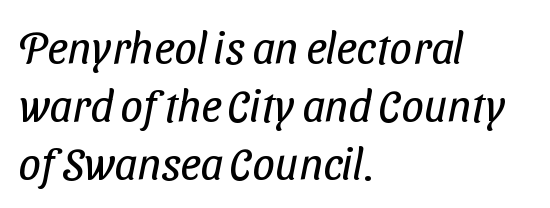
The image shows 45 px regular-weight, condensed sans-serif type; set left-aligned, normal line spacing (1.29x), normal letter spacing, not underlined; low stroke contrast and a medium x-height.
